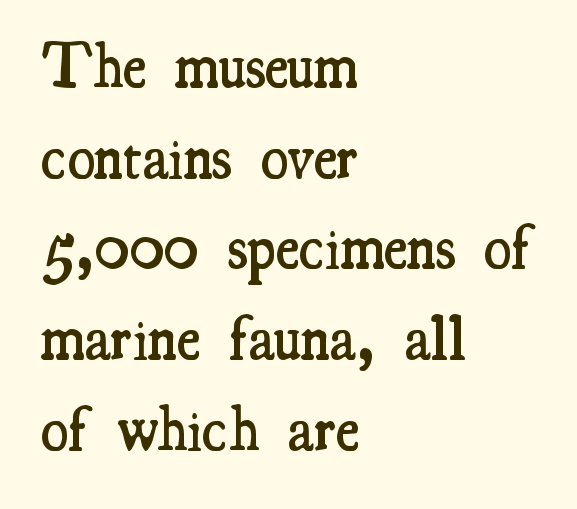
The image shows 63 px semibold, condensed serif type, upright; set left-aligned, normal line spacing (1.44x), normal letter spacing, not underlined; medium stroke contrast and a small x-height.
